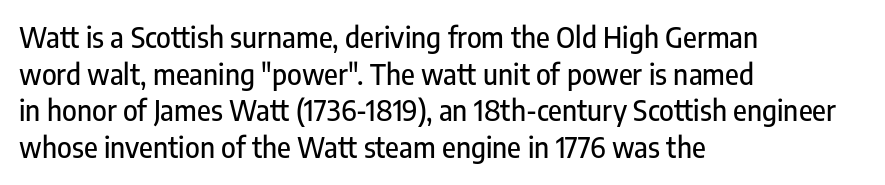
Q: Is the text italic (slanted)? A: No, it is upright.
Q: Is the typeface a serif or a sans-serif typeface? A: Sans-serif.
Q: Is the text underlined? A: No.
Q: How is the paragraph aligned? A: Left-aligned.
Q: Is the spacing between letters normal or unusually wide? A: Normal.
Q: Is the spacing between lines tight, normal or loose? A: Normal.
Q: Width (condensed, normal, or wide)? A: Condensed.
Q: Stroke contrast? A: Low.
Q: x-height? A: Medium.
Q: Monospaced? A: No.
